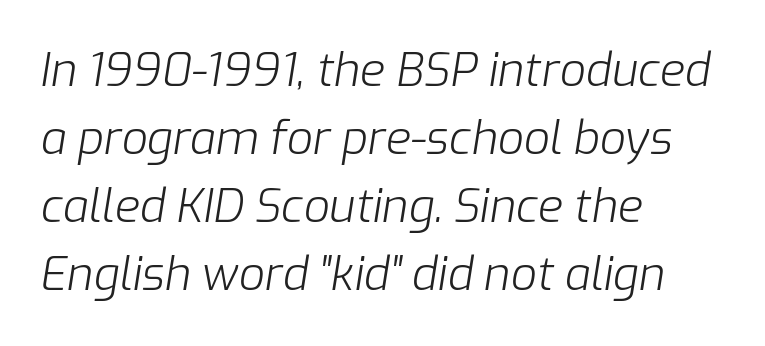
{"italic": "yes", "lean": "right", "slant_degrees": 9, "bold": "no", "weight": "light", "width": "normal", "stroke_contrast": "low", "x_height": "medium", "monospaced": "no", "underline": "no", "align": "left", "line_spacing": "normal", "line_spacing_ratio": 1.48, "letter_spacing": "normal", "letter_spacing_em": 0.0, "glyph_px": 46}
